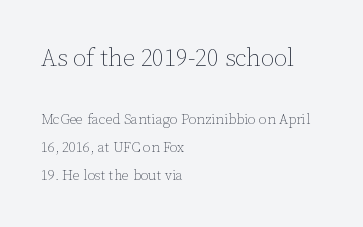
{"italic": "no", "bold": "no", "underline": "no", "align": "left", "line_spacing": "loose", "line_spacing_ratio": 2.02, "letter_spacing": "normal", "letter_spacing_em": 0.0, "larger_block": "first", "size_ratio": 1.71, "glyph_px": 24}
